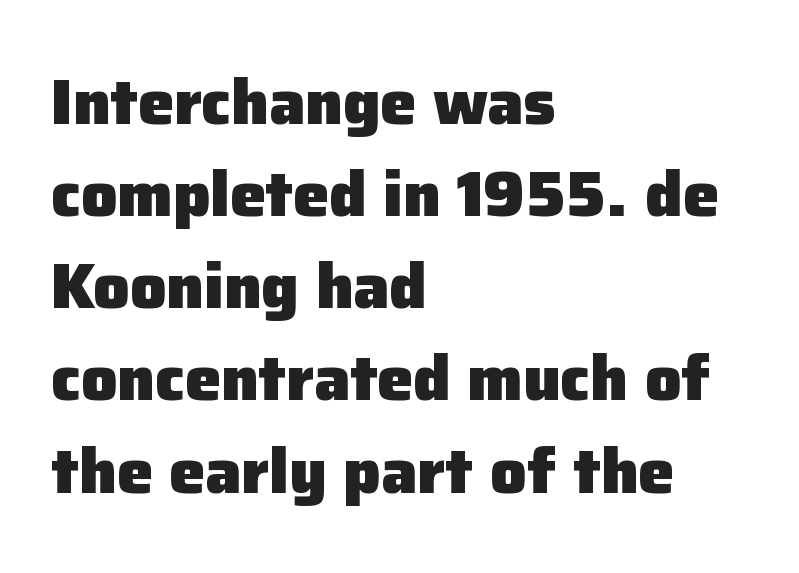
{"serif": "no", "italic": "no", "bold": "yes", "weight": "heavy", "width": "normal", "stroke_contrast": "low", "x_height": "medium", "monospaced": "no", "underline": "no", "align": "left", "line_spacing": "normal", "line_spacing_ratio": 1.44, "letter_spacing": "normal", "letter_spacing_em": 0.0, "glyph_px": 64}
